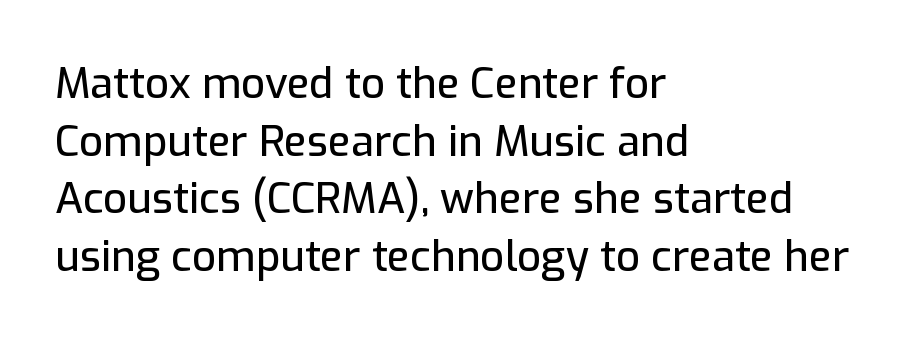
Q: Is the text italic (slanted)? A: No, it is upright.
Q: Is the typeface a serif or a sans-serif typeface? A: Sans-serif.
Q: Is the text underlined? A: No.
Q: How is the paragraph aligned? A: Left-aligned.
Q: Is the spacing between letters normal or unusually wide? A: Normal.
Q: Is the spacing between lines tight, normal or loose? A: Normal.
Q: Width (condensed, normal, or wide)? A: Normal.
Q: Stroke contrast? A: Low.
Q: x-height? A: Medium.
Q: Monospaced? A: No.
